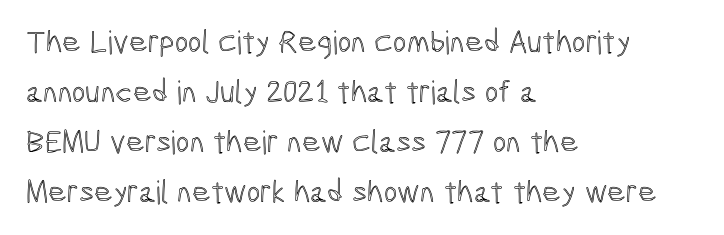
The tracking reads as untouched default to a designer's eye. Rule under the text: the space is simply empty. The specimen reads as upright at a glance. Here the designer chose a conventional face with non-uniform glyph widths. The setting favours the left margin, as ordinary paragraphs usually do. The leading is moderate, giving the passage an even texture.
